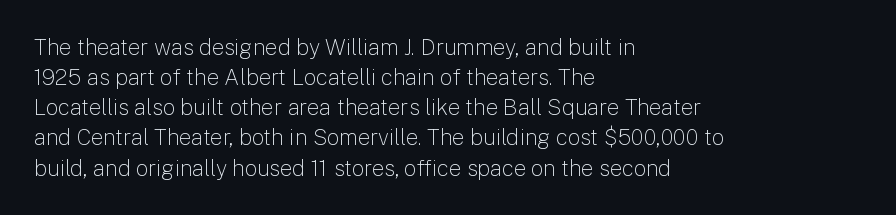
The image shows 22 px text type, upright; set left-aligned, normal line spacing (1.37x), normal letter spacing, not underlined.
